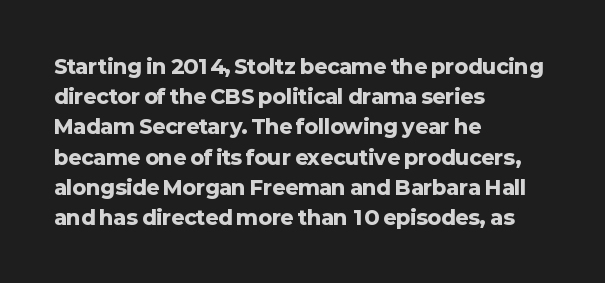
The image shows 20 px bold type, upright; set left-aligned, normal line spacing (1.51x), normal letter spacing, not underlined.
